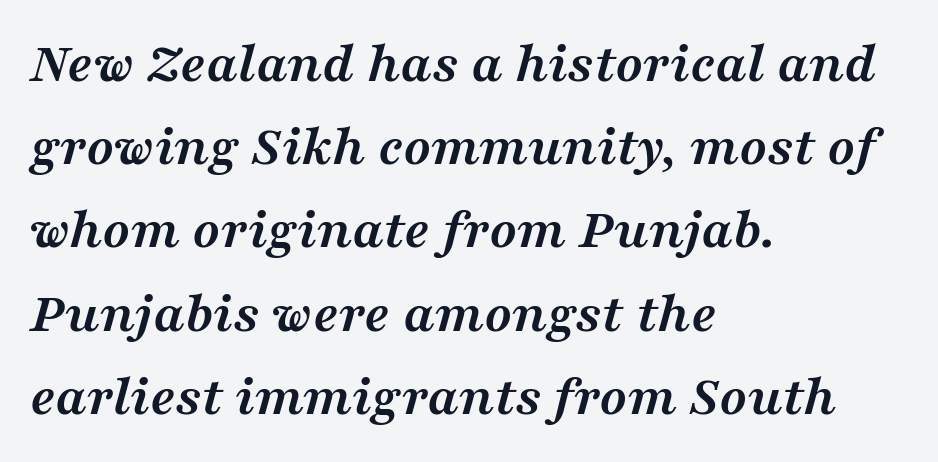
The image shows 57 px semibold, wide serif type, italic (leaning right); set left-aligned, normal line spacing (1.46x), normal letter spacing, not underlined; medium stroke contrast and a medium x-height.
